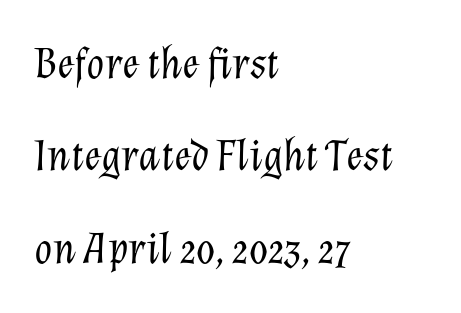
Q: Is the text bold? A: No.
Q: Is the text italic (slanted)? A: Yes, it leans right by about 12 degrees.
Q: Is the text underlined? A: No.
Q: How is the paragraph aligned? A: Left-aligned.
Q: Is the spacing between letters normal or unusually wide? A: Normal.
Q: Is the spacing between lines tight, normal or loose? A: Loose.
Q: Width (condensed, normal, or wide)? A: Normal.
Q: Stroke contrast? A: Low.
Q: x-height? A: Medium.
Q: Monospaced? A: No.
